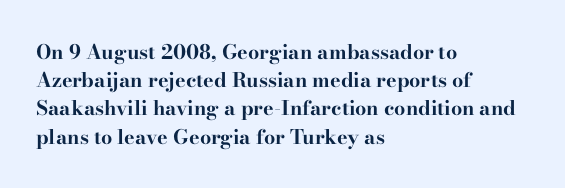
The image shows 20 px bold type, upright; set left-aligned, normal line spacing (1.41x), normal letter spacing, not underlined.
